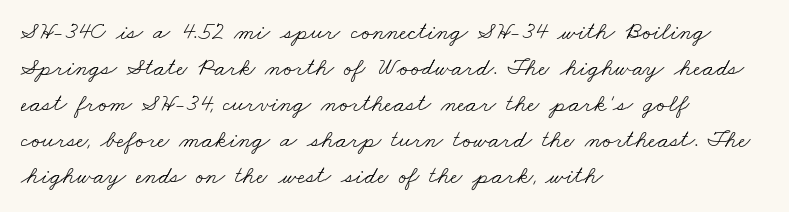
Evenly set lines give the paragraph a standard silhouette. Stems and bowls with no extra thickness — not bold. Line beginnings align vertically; line endings do not. This rendering features lettering with no underline. Words appear dense and cohesive because spacing is normal.
